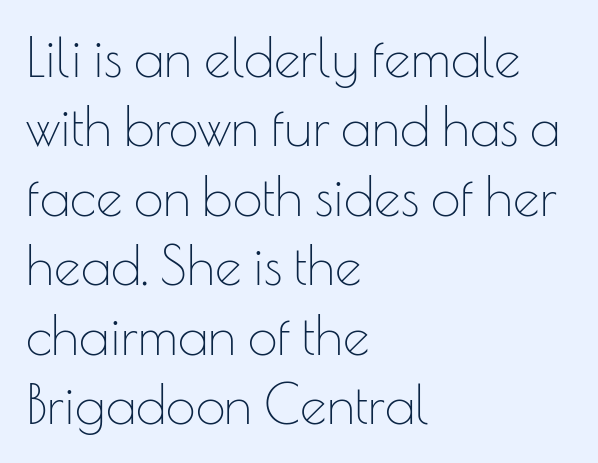
The horizontal fit of the characters is conventional and even. A typesetter would call this proportional, since set widths differ per character. Typeset ragged right — the left edge is the straight one. Bold? No — there's no thickening of the strokes. Interline gaps are of average width in this sample. A clean baseline with only descenders dipping below it.
